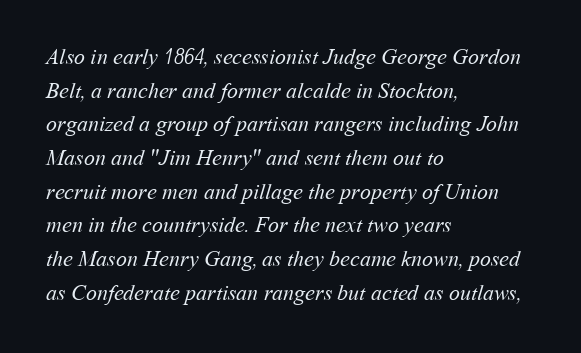
The strokes carry an ordinary text weight at most. Does the copy run flush right? No — it runs flush left. The type is set solid horizontally, with unmodified tracking. Successive baselines arrive at the customary interval. The area under the type is left untouched.
